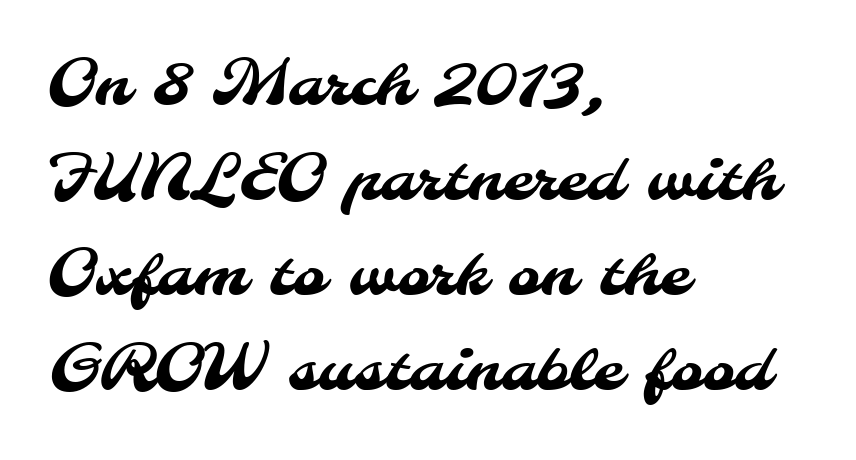
{"serif": "no", "width": "normal", "stroke_contrast": "medium", "x_height": "small", "monospaced": "no", "underline": "no", "align": "left", "line_spacing": "normal", "line_spacing_ratio": 1.53, "letter_spacing": "normal", "letter_spacing_em": 0.0, "glyph_px": 62}
